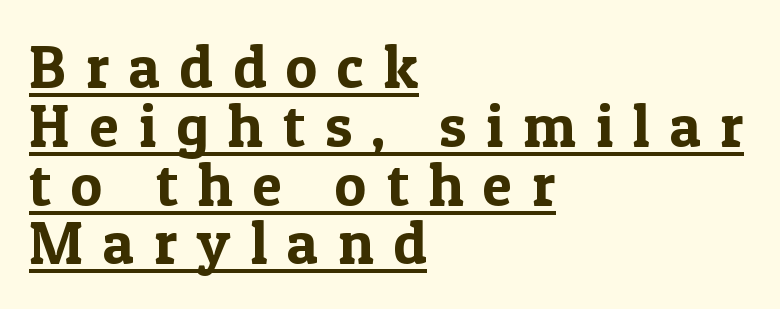
The image shows 60 px serif type, upright; set left-aligned, tight line spacing (0.98x), unusually wide letter spacing (+0.33 em), underlined; a medium x-height.
